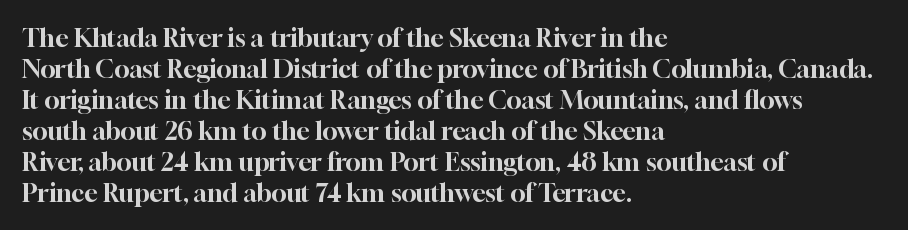
Clear beneath every line of the passage. Is the block centered? No — it sits flush against the left margin. Observe the ordinary spacing: letters are neighbours, not strangers. The letters stand upright; this is a roman face.
